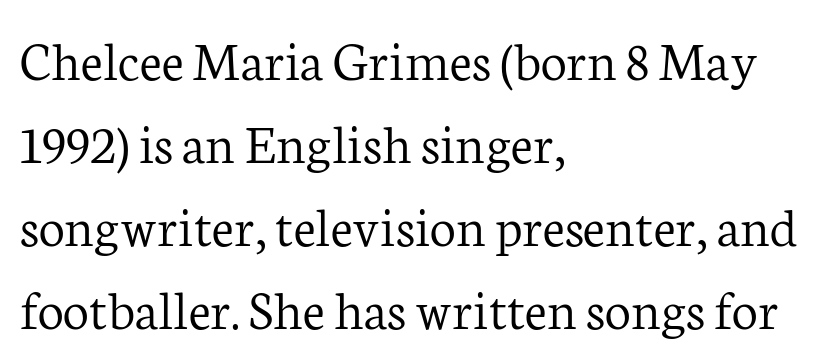
The image shows 58 px light serif type, upright; set left-aligned, normal line spacing (1.43x), normal letter spacing, not underlined; low stroke contrast and a medium x-height.
